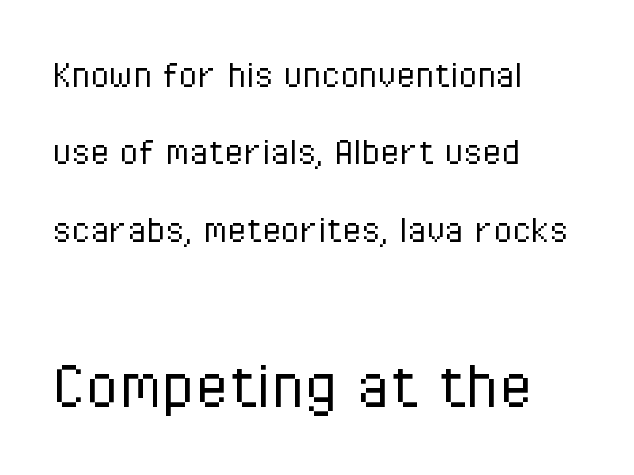
Q: Is the text bold? A: No.
Q: Is the text italic (slanted)? A: No, it is upright.
Q: Is the typeface a serif or a sans-serif typeface? A: Sans-serif.
Q: Is the text underlined? A: No.
Q: How is the paragraph aligned? A: Left-aligned.
Q: Is the spacing between letters normal or unusually wide? A: Normal.
Q: Which block of text is set in a larger size, the first (top) or the second (bottom)? A: The second (bottom) one.
Q: Width (condensed, normal, or wide)? A: Condensed.
Q: Stroke contrast? A: Low.
Q: x-height? A: Medium.
Q: Monospaced? A: No.
